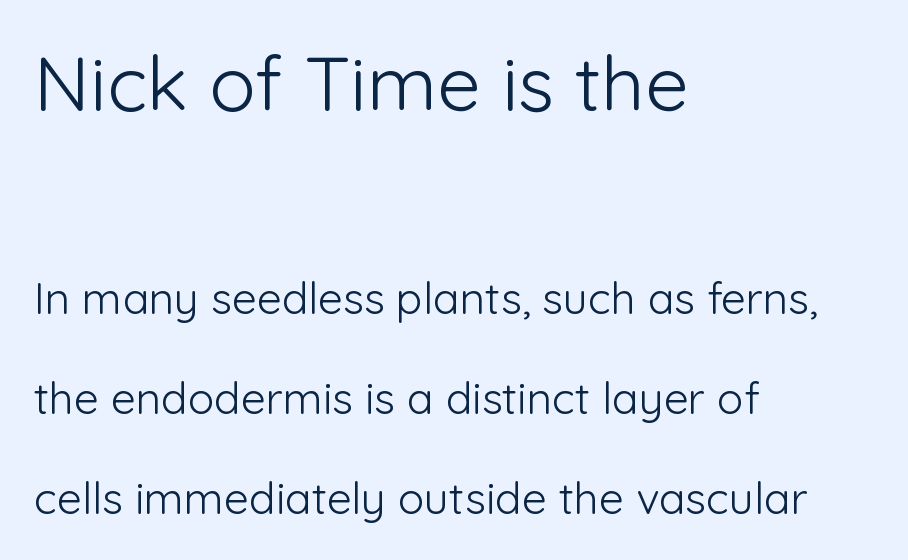
Varying glyph widths throughout — classic text-font behaviour. Of the two passages, the one on top uses the larger point size. The specimen omits any rule beneath the text block's lines. The lines in this sample share a left origin and differ only in where they stop. Think standard paragraph weight, or any step lighter than that. Horizontal bands of white between lines are thick stripes.
